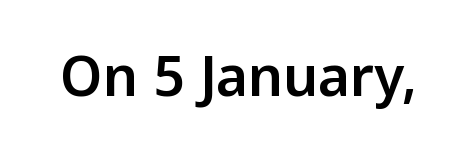
{"serif": "no", "italic": "no", "width": "normal", "stroke_contrast": "low", "x_height": "medium", "monospaced": "no", "underline": "no", "letter_spacing": "normal", "letter_spacing_em": 0.0, "glyph_px": 55}
